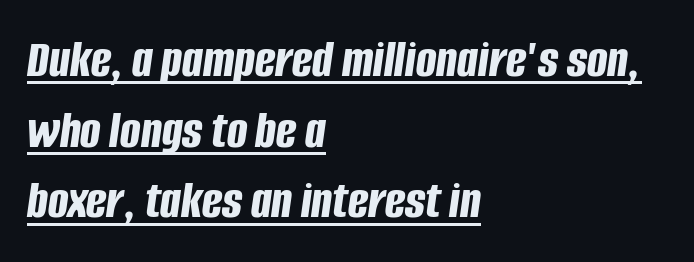
The image shows 54 px bold, condensed type, italic (leaning right); set left-aligned, normal line spacing (1.31x), normal letter spacing, underlined; low stroke contrast and a large x-height.
